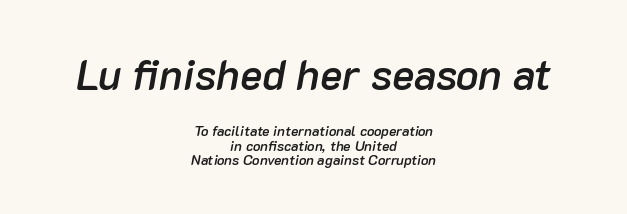
These lines huddle together more closely than default settings would place them. Each line is balanced around a shared central axis. It's the slanting kind of type. This is the in-between weight designers call semibold or demi.
